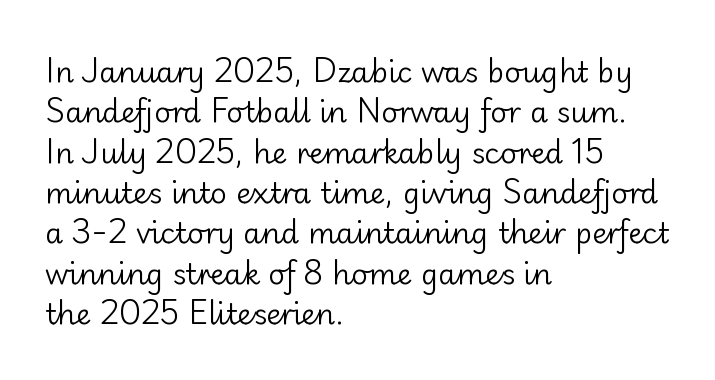
Q: Is the text bold? A: No.
Q: Is the text italic (slanted)? A: No, it is upright.
Q: Is the typeface a serif or a sans-serif typeface? A: Sans-serif.
Q: Is the text underlined? A: No.
Q: How is the paragraph aligned? A: Left-aligned.
Q: Is the spacing between letters normal or unusually wide? A: Normal.
Q: Is the spacing between lines tight, normal or loose? A: Normal.
Q: Width (condensed, normal, or wide)? A: Normal.
Q: Stroke contrast? A: Low.
Q: x-height? A: Small.
Q: Monospaced? A: No.
